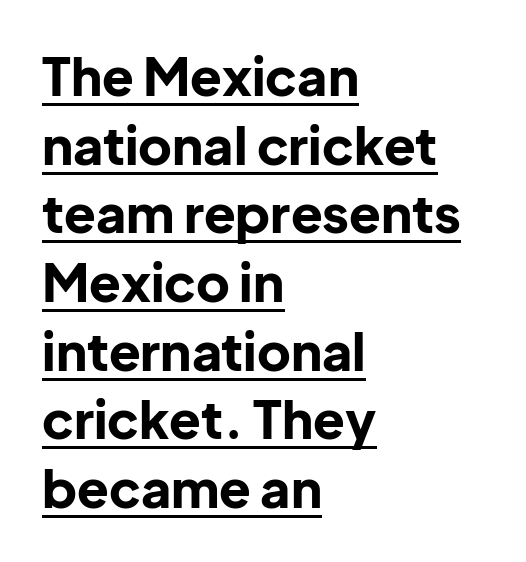
The image shows 52 px bold sans-serif type, upright; set left-aligned, normal line spacing (1.32x), normal letter spacing, underlined; low stroke contrast and a medium x-height.
